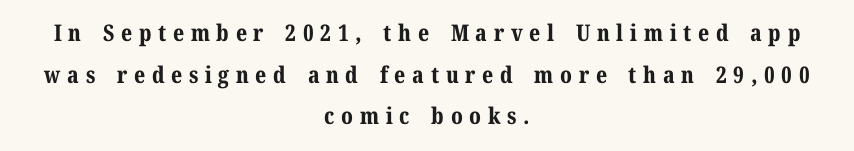
The image shows 23 px bold type, upright; set centered, line spacing 1.81x, unusually wide letter spacing (+0.29 em), not underlined.
